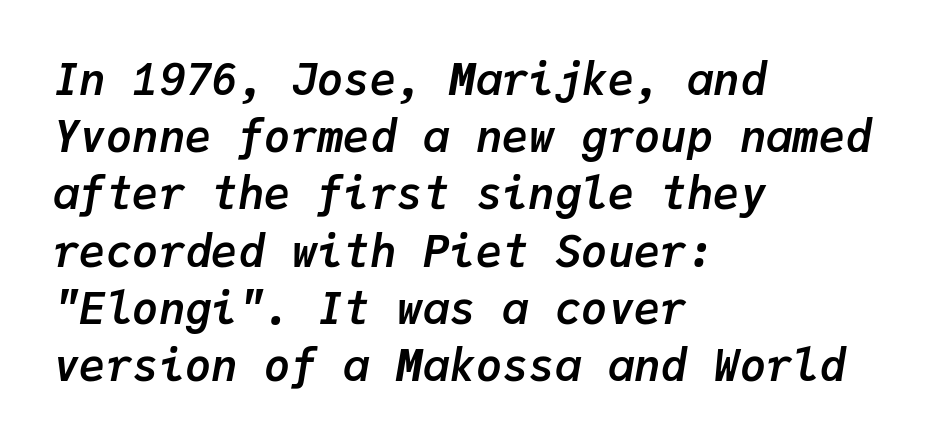
Words appear dense and cohesive because spacing is normal. Compared with typical paragraphs, the rows here are spaced about the same. Compared with ordinary roman type, these characters are visibly tilted. The text block is weighted toward the left margin, trailing off unevenly rightward.
